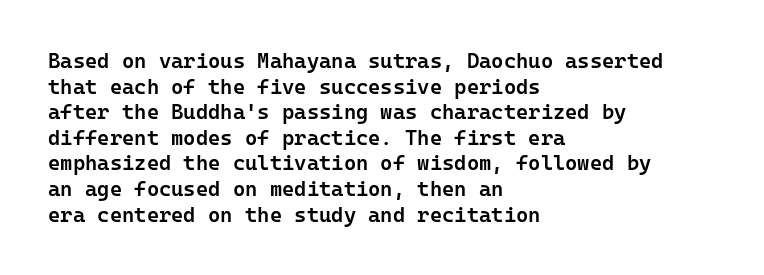
{"italic": "no", "bold": "semi", "underline": "no", "align": "left", "line_spacing_ratio": 1.22, "letter_spacing": "normal", "letter_spacing_em": 0.0, "glyph_px": 21}
